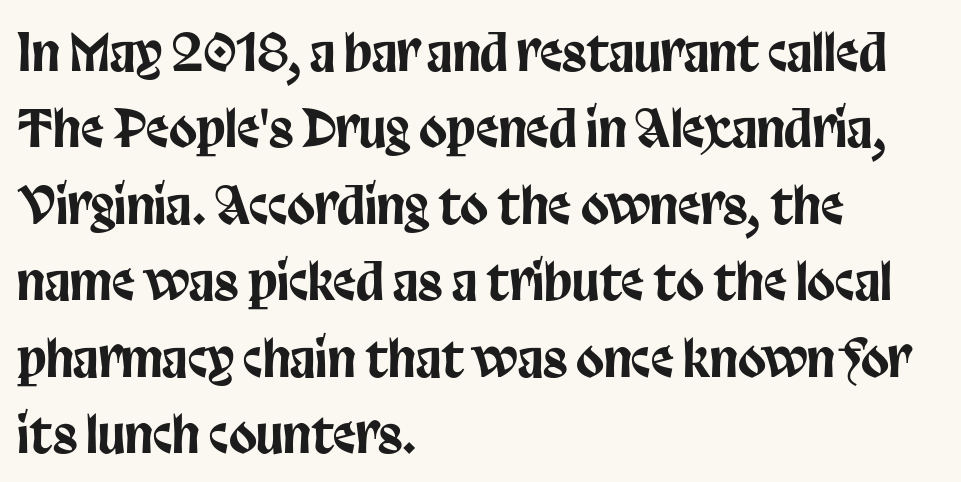
The image shows 51 px condensed sans-serif type, upright; set left-aligned, normal line spacing (1.5x), normal letter spacing, not underlined; low stroke contrast and a large x-height.
